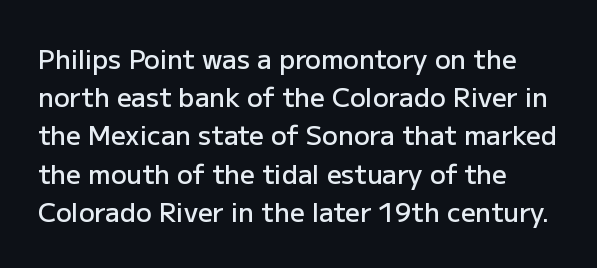
{"italic": "no", "bold": "semi", "underline": "no", "line_spacing": "normal", "line_spacing_ratio": 1.47, "letter_spacing": "normal", "letter_spacing_em": 0.0, "glyph_px": 26}
